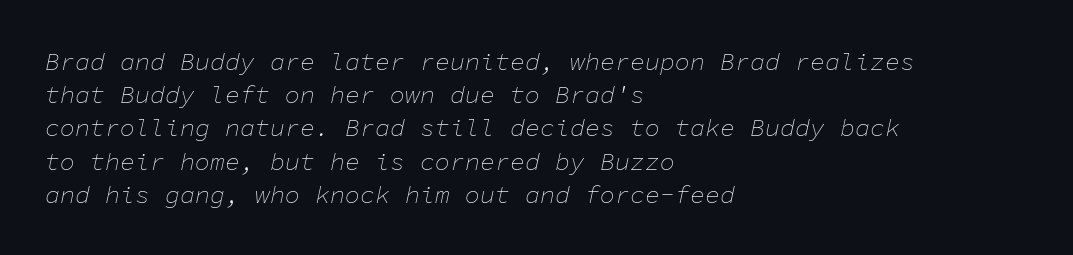
The image shows 25 px text type, italic (leaning right); set left-aligned, normal line spacing (1.33x), normal letter spacing, not underlined.
